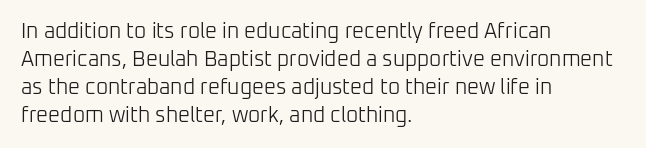
The image shows 21 px text type, upright; set left-aligned, normal line spacing (1.33x), normal letter spacing, not underlined.
